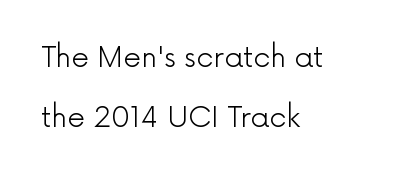
{"serif": "no", "italic": "no", "bold": "no", "weight": "light", "width": "normal", "x_height": "medium", "monospaced": "no", "underline": "no", "align": "left", "line_spacing": "loose", "line_spacing_ratio": 2.13, "letter_spacing": "normal", "letter_spacing_em": 0.0, "glyph_px": 28}
